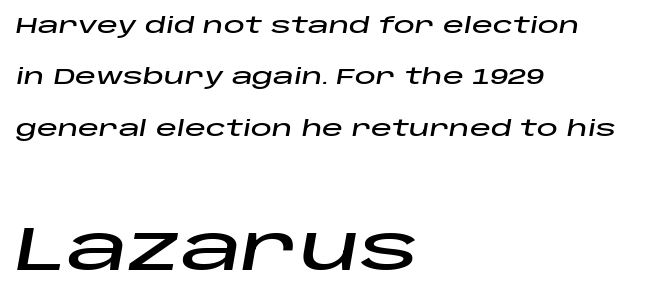
{"italic": "yes", "lean": "right", "slant_degrees": 10, "width": "wide", "stroke_contrast": "low", "x_height": "large", "monospaced": "no", "underline": "no", "align": "left", "line_spacing": "loose", "line_spacing_ratio": 2.45, "letter_spacing": "normal", "letter_spacing_em": 0.0, "larger_block": "second", "size_ratio": 2.95, "glyph_px": 62}
